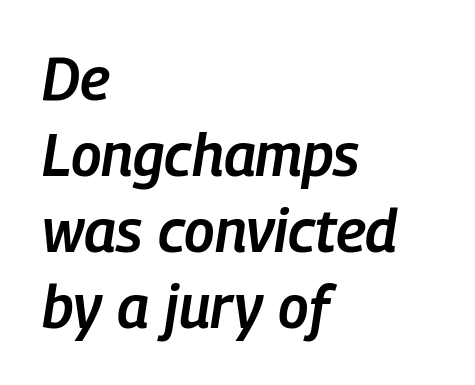
{"italic": "yes", "lean": "right", "slant_degrees": 9, "bold": "semi", "weight": "semibold", "width": "condensed", "stroke_contrast": "low", "x_height": "medium", "monospaced": "no", "underline": "no", "align": "left", "line_spacing": "normal", "line_spacing_ratio": 1.29, "letter_spacing": "normal", "letter_spacing_em": 0.0, "glyph_px": 59}
